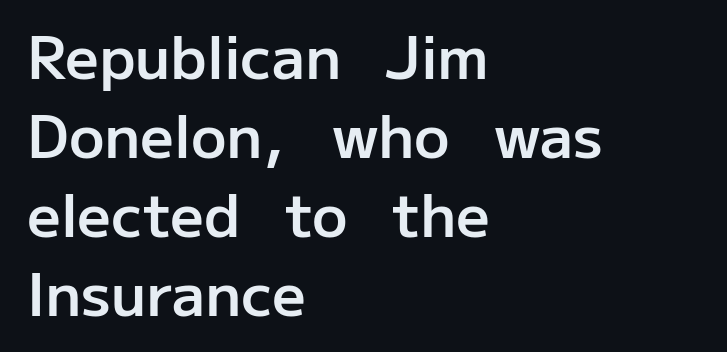
Q: Is the text bold? A: Semi-bold.
Q: Is the text italic (slanted)? A: No, it is upright.
Q: Is the typeface a serif or a sans-serif typeface? A: Sans-serif.
Q: Is the text underlined? A: No.
Q: How is the paragraph aligned? A: Left-aligned.
Q: Is the spacing between letters normal or unusually wide? A: Normal.
Q: Is the spacing between lines tight, normal or loose? A: Normal.
Q: Width (condensed, normal, or wide)? A: Normal.
Q: Stroke contrast? A: Low.
Q: x-height? A: Medium.
Q: Monospaced? A: No.
